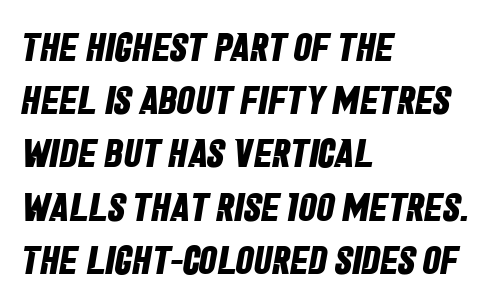
Q: Is the text bold? A: Yes.
Q: Is the typeface a serif or a sans-serif typeface? A: Sans-serif.
Q: Is the text underlined? A: No.
Q: How is the paragraph aligned? A: Left-aligned.
Q: Is the spacing between letters normal or unusually wide? A: Normal.
Q: Is the spacing between lines tight, normal or loose? A: Normal.
Q: Width (condensed, normal, or wide)? A: Condensed.
Q: Stroke contrast? A: Low.
Q: x-height? A: Large.
Q: Monospaced? A: No.
